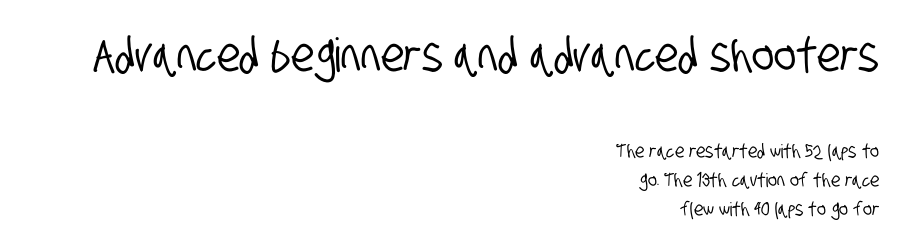
The image shows 47 px condensed sans-serif type; set right-aligned, normal line spacing (1.52x), normal letter spacing, not underlined; the first (top) block is 2.47x larger; low stroke contrast and a large x-height.
